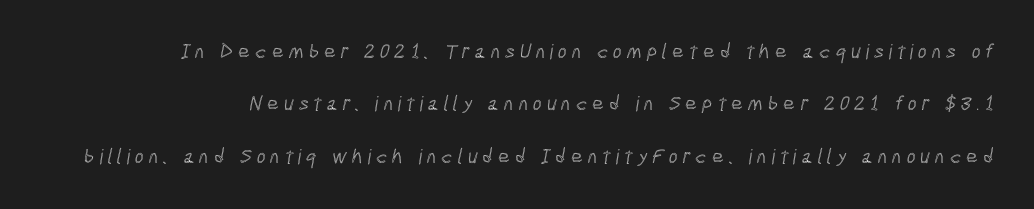
The image shows 21 px text type; set loose line spacing (2.49x), unusually wide letter spacing (+0.23 em), not underlined.
